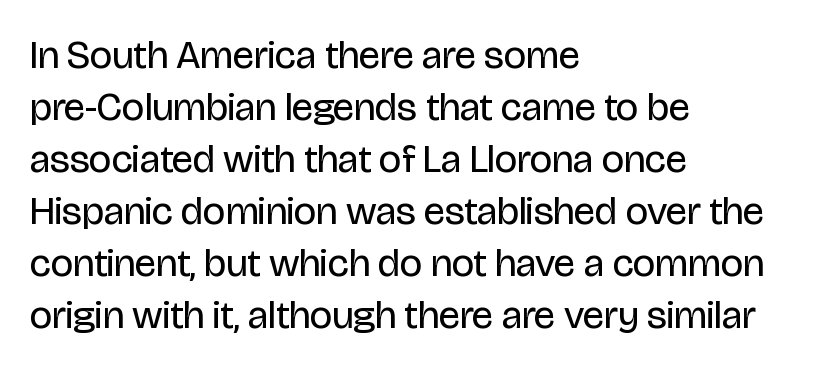
The leading is moderate, giving the passage an even texture. Short note: letters normally spaced. The specimen omits any rule beneath the text block's lines. The letters look calm and open, with moderate or lighter stems. Here the designer chose a conventional face with non-uniform glyph widths. No italicization has been applied; the sample stays upright.
